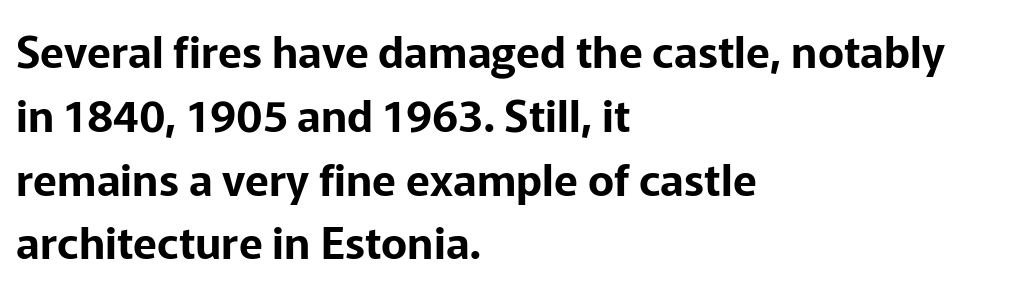
{"serif": "no", "italic": "no", "width": "normal", "stroke_contrast": "low", "x_height": "medium", "monospaced": "no", "underline": "no", "align": "left", "line_spacing": "normal", "line_spacing_ratio": 1.45, "letter_spacing": "normal", "letter_spacing_em": 0.0, "glyph_px": 44}
